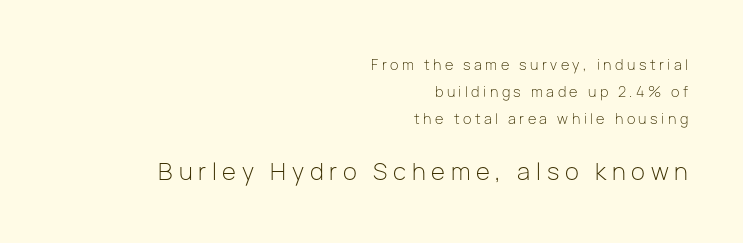
Q: Is the text bold? A: No.
Q: Is the text italic (slanted)? A: No, it is upright.
Q: Is the text underlined? A: No.
Q: How is the paragraph aligned? A: Right-aligned.
Q: Is the spacing between letters normal or unusually wide? A: Unusually wide.
Q: Is the spacing between lines tight, normal or loose? A: Loose.
Q: Which block of text is set in a larger size, the first (top) or the second (bottom)? A: The second (bottom) one.
